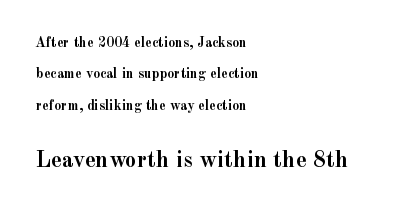
{"italic": "no", "bold": "yes", "underline": "no", "align": "left", "line_spacing": "loose", "line_spacing_ratio": 2.25, "letter_spacing": "normal", "letter_spacing_em": 0.0, "larger_block": "second", "size_ratio": 1.64, "glyph_px": 23}
